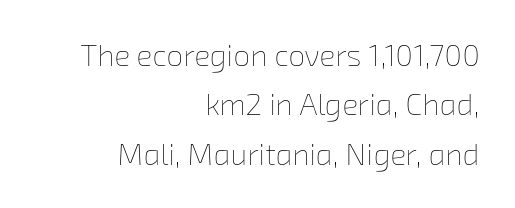
The image shows 30 px thin type; set right-aligned, normal line spacing (1.65x), normal letter spacing, not underlined; low stroke contrast and a medium x-height.
